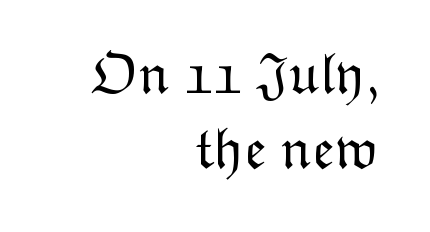
Q: Is the text bold? A: No.
Q: Is the text italic (slanted)? A: No, it is upright.
Q: Is the text underlined? A: No.
Q: How is the paragraph aligned? A: Right-aligned.
Q: Is the spacing between letters normal or unusually wide? A: Normal.
Q: Is the spacing between lines tight, normal or loose? A: Normal.
Q: Width (condensed, normal, or wide)? A: Normal.
Q: Stroke contrast? A: Low.
Q: x-height? A: Medium.
Q: Monospaced? A: No.
